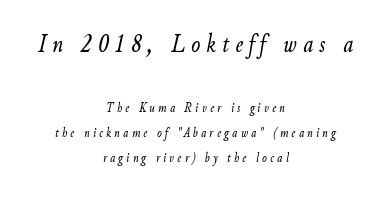
The gaps between neighbouring characters are conspicuously large. Clear beneath every line of the passage. A student would call this center alignment; a typographer would say set centered. Italic? Definitely — the glyphs are oblique.
